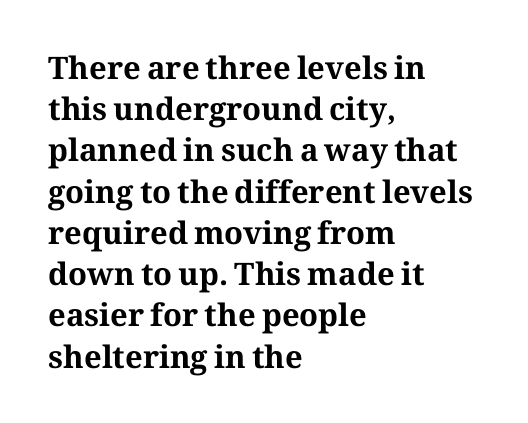
Q: Is the text bold? A: Yes.
Q: Is the text italic (slanted)? A: No, it is upright.
Q: Is the typeface a serif or a sans-serif typeface? A: Serif.
Q: Is the text underlined? A: No.
Q: How is the paragraph aligned? A: Left-aligned.
Q: Is the spacing between letters normal or unusually wide? A: Normal.
Q: Is the spacing between lines tight, normal or loose? A: Normal.
Q: Width (condensed, normal, or wide)? A: Normal.
Q: Stroke contrast? A: Medium.
Q: x-height? A: Medium.
Q: Monospaced? A: No.
